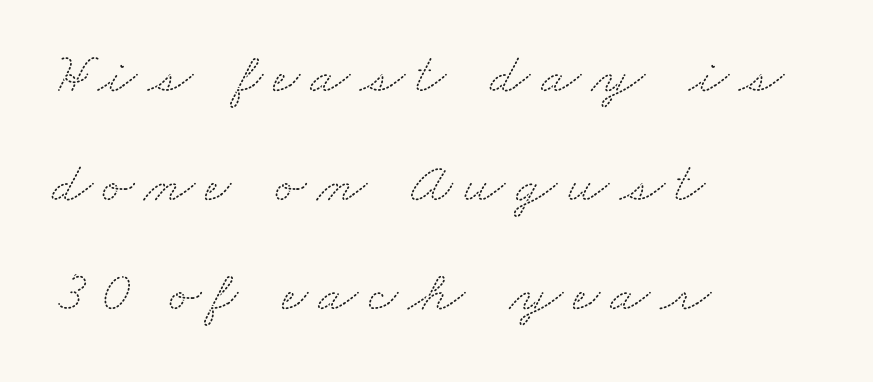
The image shows 58 px wide serif type; set left-aligned, line spacing 1.88x, not underlined; medium stroke contrast and a small x-height.
